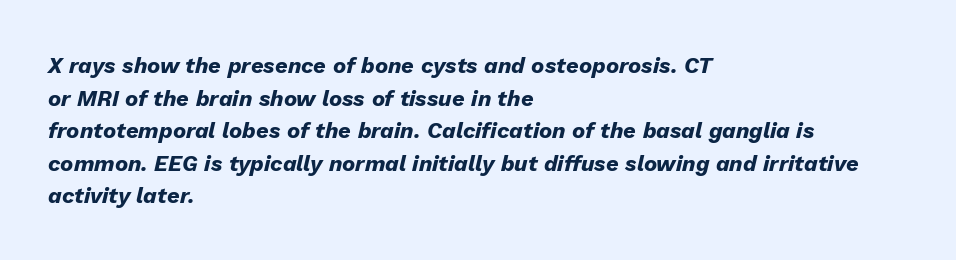
{"italic": "yes", "lean": "right", "slant_degrees": 13, "bold": "yes", "underline": "no", "align": "left", "line_spacing": "normal", "line_spacing_ratio": 1.48, "letter_spacing": "normal", "letter_spacing_em": 0.0, "glyph_px": 22}
